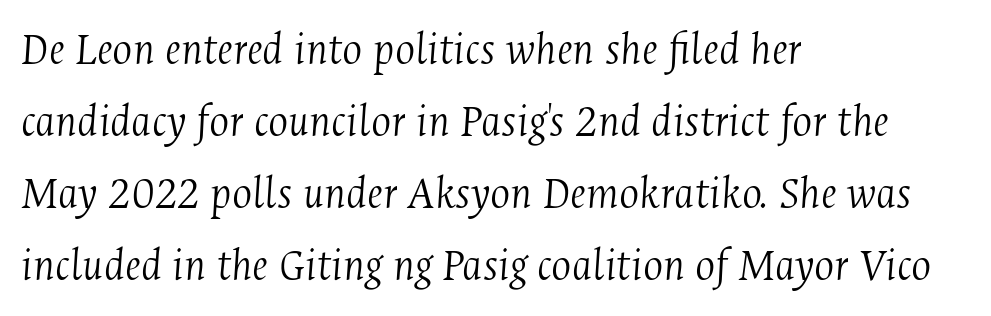
The image shows 47 px light, condensed serif type, italic (leaning right); set left-aligned, normal line spacing (1.53x), normal letter spacing, not underlined; medium stroke contrast and a medium x-height.
